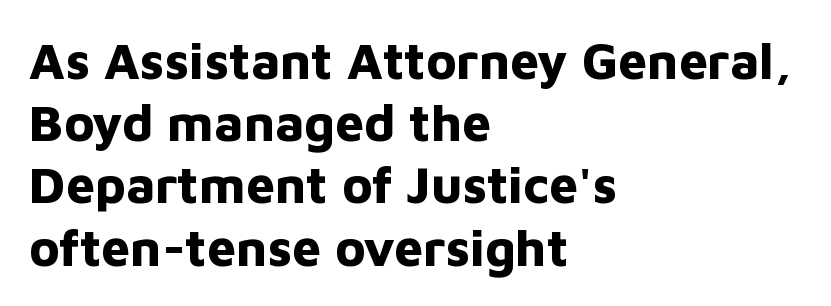
The image shows 51 px bold sans-serif type, upright; set left-aligned, line spacing 1.22x, normal letter spacing, not underlined; low stroke contrast and a medium x-height.
